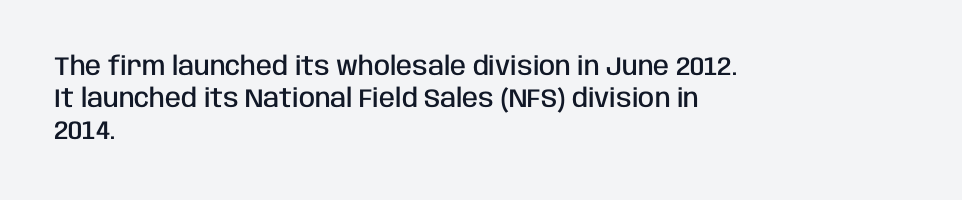
The image shows 26 px text type, upright; set left-aligned, line spacing 1.23x, normal letter spacing, not underlined.
